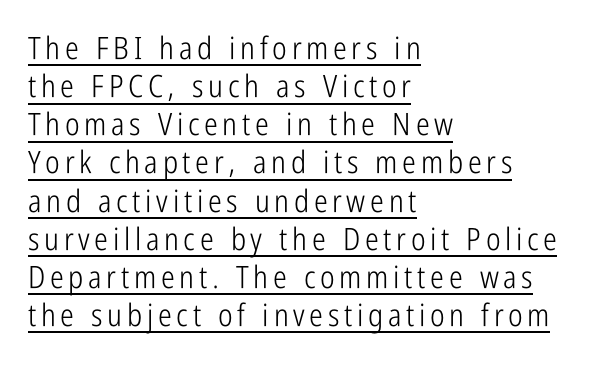
{"serif": "no", "italic": "no", "bold": "no", "weight": "light", "width": "condensed", "stroke_contrast": "low", "x_height": "medium", "monospaced": "no", "underline": "yes", "align": "left", "line_spacing_ratio": 1.23, "glyph_px": 31}
